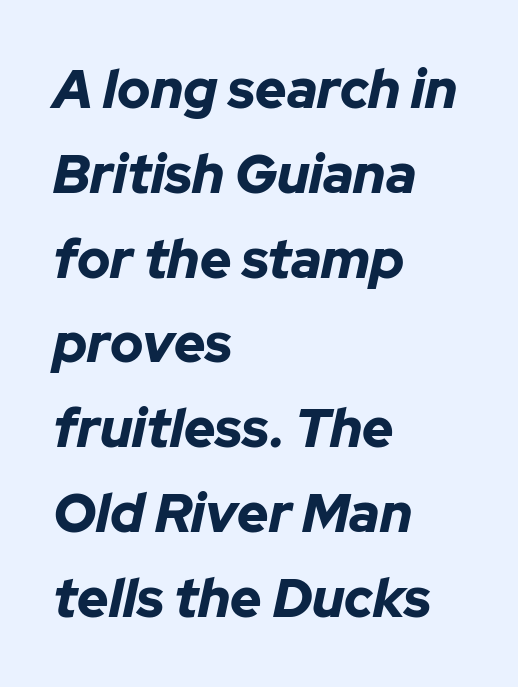
Tall strokes in this sample are angled rather than plumb. Proportional: the letters do not fall into vertical columns. The sample has been set heavy, in full bold. Horizontally, the lines are justified to the leading edge only. Standard letterfit; no display-style spreading of the glyphs. Letters rest on an invisible, unmarked baseline.
